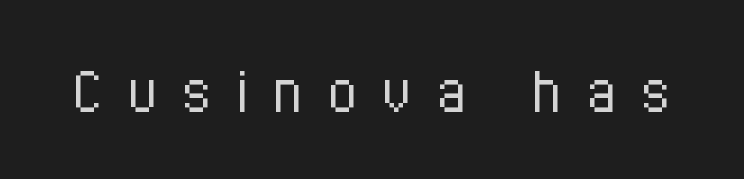
What stands out about the letter spacing? Its width — letters are far apart. No heavy texture on the line: the type isn't bold. Only glyphs here, with clear space below each row. Nothing sits at the stroke ends, so this counts as sans-serif. Note the varied advance widths — an 'i' is clearly narrower than an 'm'.
